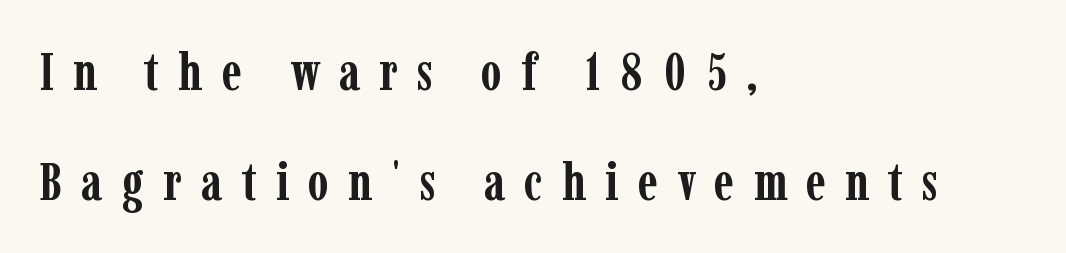
Italic: no, the glyphs are upright roman. The line texture is sparse and dotted thanks to wide tracking. Beneath every word, the page is bare. Varying glyph widths throughout — classic text-font behaviour.
